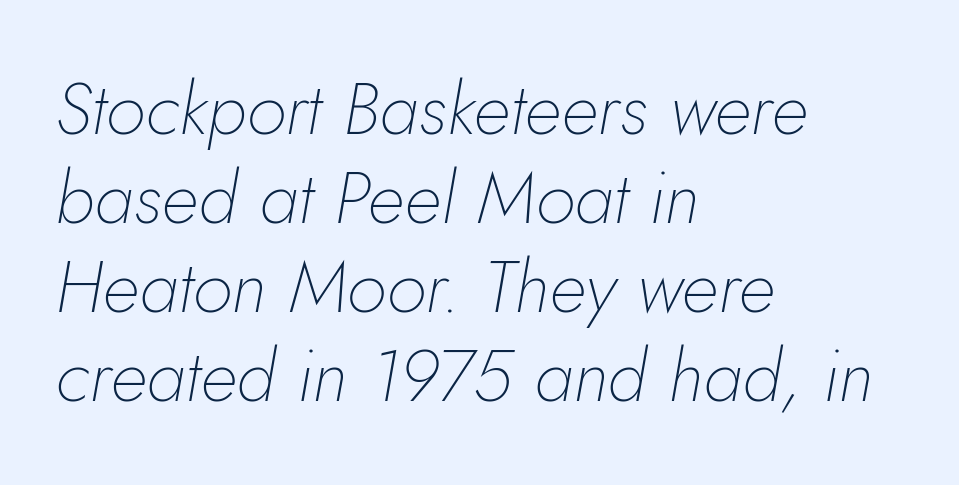
Designer's note — italics engaged. Weight: not bold — regular or lighter. You could not count columns in this text — the font is proportionally spaced. The gaps between neighbouring characters are ordinary and unremarkable. Check under the words: just untouched page. The ragged edge is on the right, which tells us the setting is flush left.
